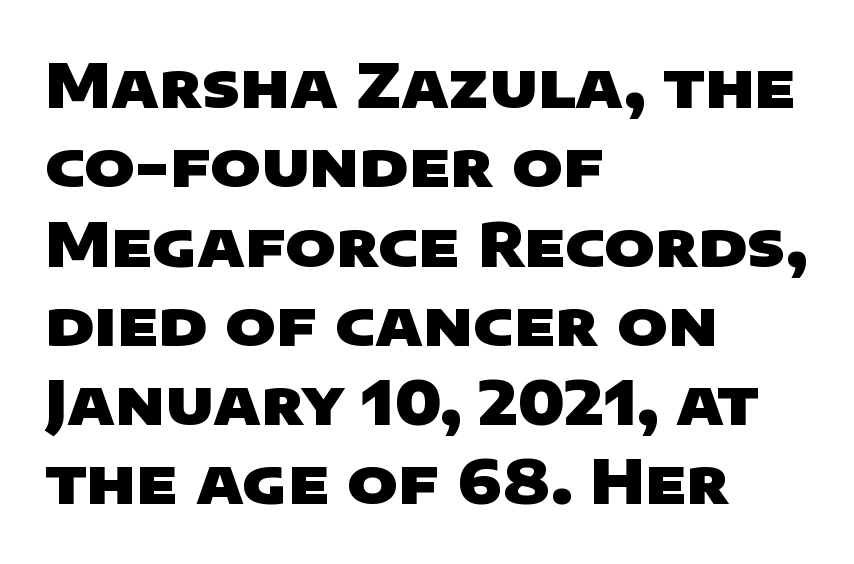
{"serif": "no", "bold": "yes", "weight": "heavy", "width": "wide", "stroke_contrast": "low", "x_height": "large", "monospaced": "no", "underline": "no", "align": "left", "line_spacing": "normal", "line_spacing_ratio": 1.3, "letter_spacing": "normal", "letter_spacing_em": 0.0, "glyph_px": 61}
